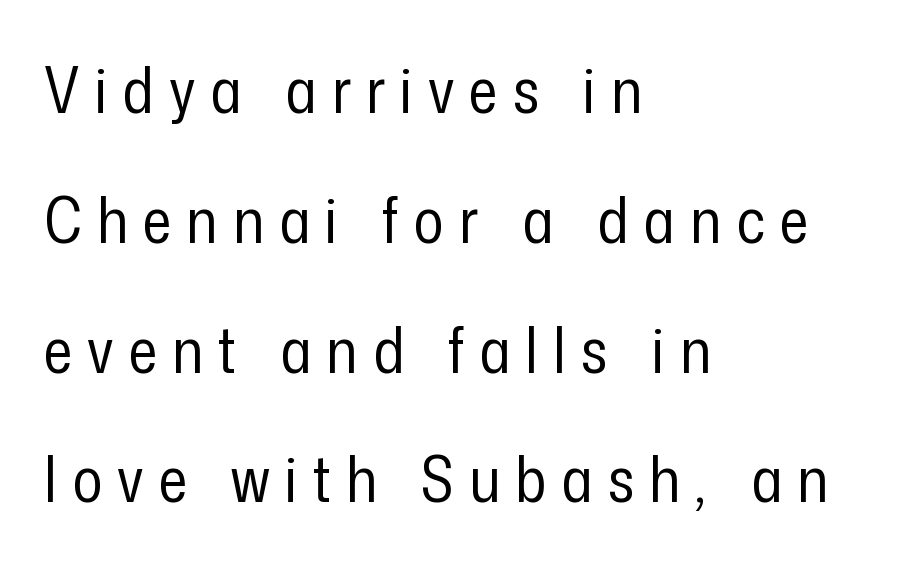
Q: Is the text bold? A: No.
Q: Is the text italic (slanted)? A: No, it is upright.
Q: Is the typeface a serif or a sans-serif typeface? A: Sans-serif.
Q: Is the text underlined? A: No.
Q: How is the paragraph aligned? A: Left-aligned.
Q: Is the spacing between letters normal or unusually wide? A: Unusually wide.
Q: Is the spacing between lines tight, normal or loose? A: Loose.
Q: Width (condensed, normal, or wide)? A: Condensed.
Q: Stroke contrast? A: Low.
Q: x-height? A: Medium.
Q: Monospaced? A: No.
